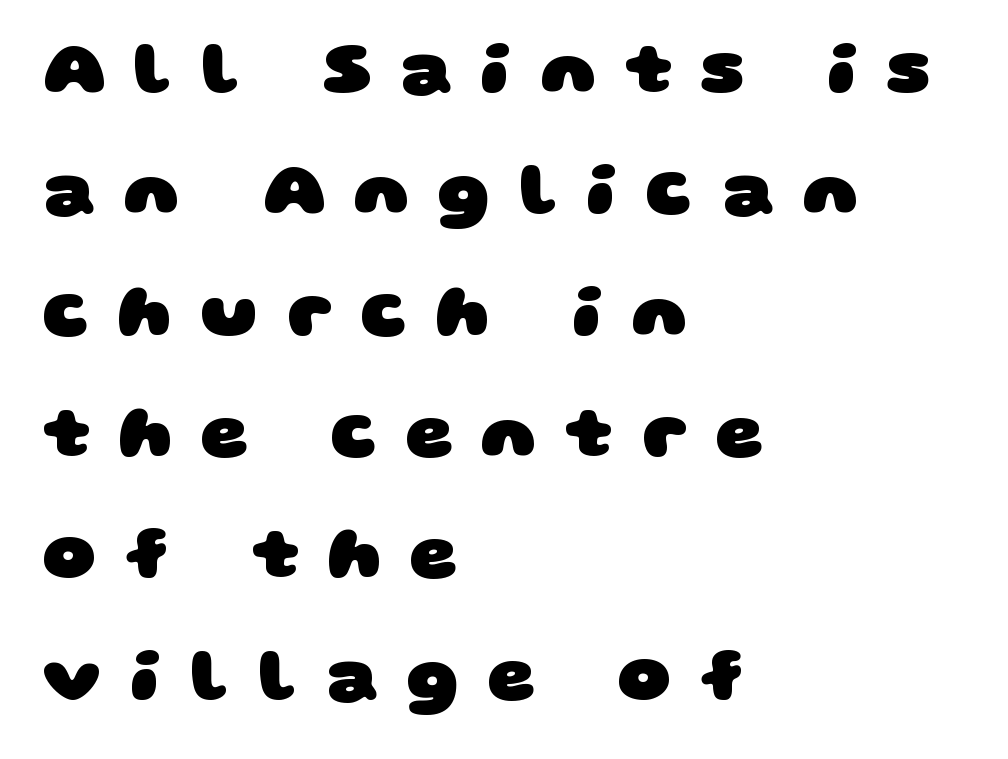
Q: Is the text bold? A: Yes.
Q: Is the typeface a serif or a sans-serif typeface? A: Sans-serif.
Q: Is the text underlined? A: No.
Q: How is the paragraph aligned? A: Left-aligned.
Q: Is the spacing between letters normal or unusually wide? A: Unusually wide.
Q: Is the spacing between lines tight, normal or loose? A: Normal.
Q: Width (condensed, normal, or wide)? A: Wide.
Q: Stroke contrast? A: Low.
Q: x-height? A: Large.
Q: Monospaced? A: No.
